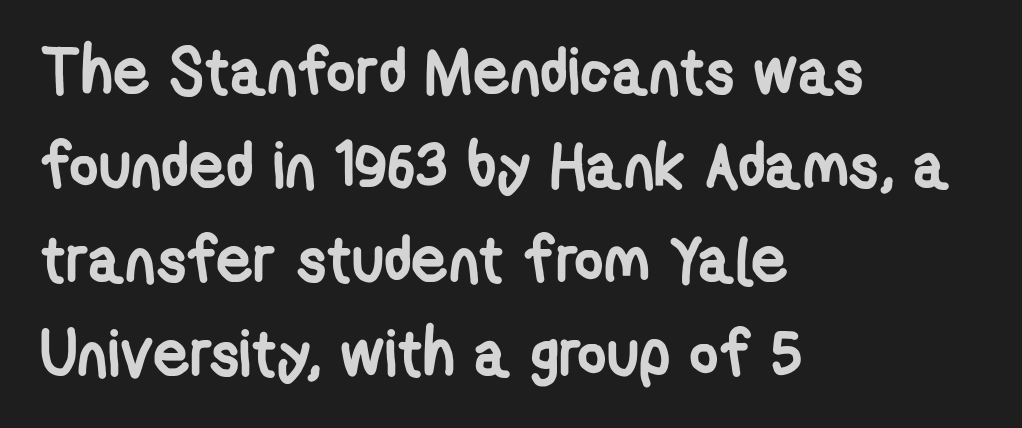
The image shows 64 px semibold, condensed sans-serif type; set left-aligned, normal line spacing (1.47x), normal letter spacing, not underlined; low stroke contrast and a medium x-height.
